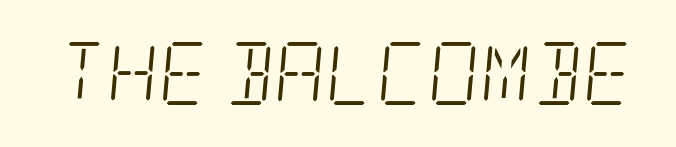
Q: Is the text bold? A: No.
Q: Is the text italic (slanted)? A: Yes, it leans right by about 5 degrees.
Q: Is the typeface a serif or a sans-serif typeface? A: Serif.
Q: Is the text underlined? A: No.
Q: Is the spacing between letters normal or unusually wide? A: Normal.
Q: Width (condensed, normal, or wide)? A: Condensed.
Q: Stroke contrast? A: Low.
Q: x-height? A: Large.
